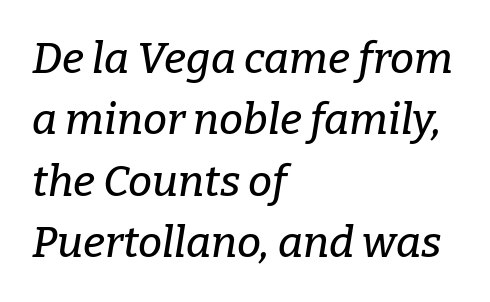
The image shows 43 px serif type, italic (leaning right); set left-aligned, normal line spacing (1.43x), normal letter spacing, not underlined; low stroke contrast and a medium x-height.
